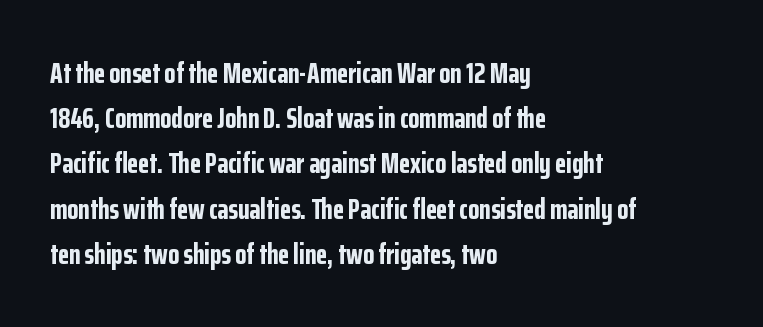
{"serif": "no", "italic": "no", "bold": "yes", "weight": "bold", "width": "condensed", "stroke_contrast": "low", "x_height": "medium", "monospaced": "no", "underline": "no", "align": "left", "line_spacing": "normal", "line_spacing_ratio": 1.56, "letter_spacing": "normal", "letter_spacing_em": 0.0, "glyph_px": 29}
